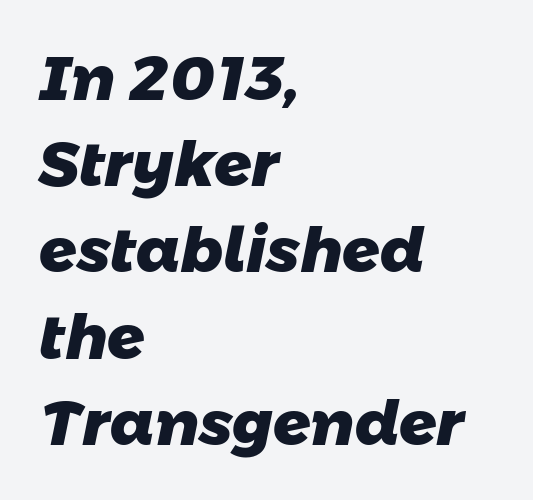
Q: Is the text bold? A: Yes.
Q: Is the typeface a serif or a sans-serif typeface? A: Sans-serif.
Q: Is the text underlined? A: No.
Q: How is the paragraph aligned? A: Left-aligned.
Q: Is the spacing between letters normal or unusually wide? A: Normal.
Q: Is the spacing between lines tight, normal or loose? A: Normal.
Q: Width (condensed, normal, or wide)? A: Normal.
Q: Stroke contrast? A: Low.
Q: x-height? A: Medium.
Q: Monospaced? A: No.
